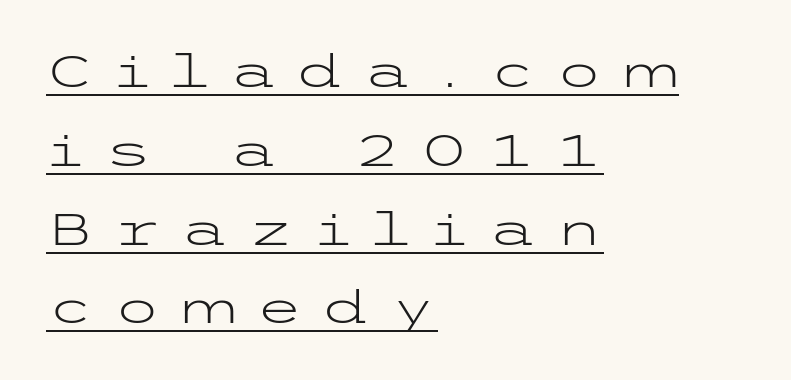
The image shows 44 px light, wide sans-serif type, upright; set left-aligned, line spacing 1.79x, unusually wide letter spacing (+0.42 em), underlined; low stroke contrast and a medium x-height.
